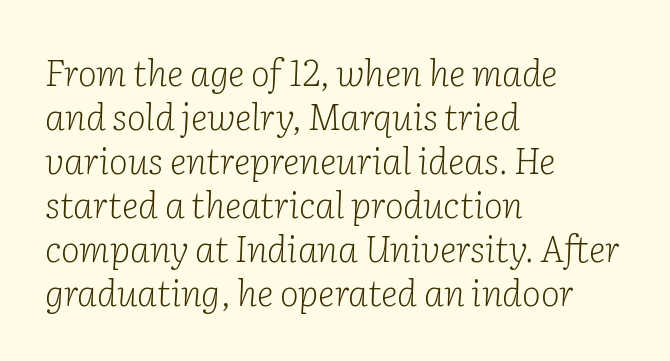
{"serif": "yes", "italic": "yes", "lean": "right", "slant_degrees": 2, "bold": "no", "weight": "light", "width": "normal", "stroke_contrast": "low", "x_height": "medium", "monospaced": "no", "underline": "no", "align": "left", "line_spacing_ratio": 1.22, "letter_spacing": "normal", "letter_spacing_em": 0.0, "glyph_px": 36}
